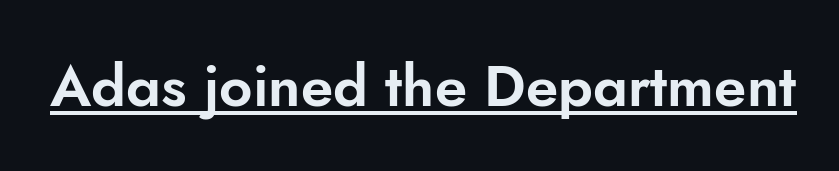
The rendering keeps characters at their native spacing. Is this a sans? Yes — the strokes have no serifs. In designer terms, the underline attribute is active on this setting. Posture: upright roman. Varying glyph widths throughout — classic text-font behaviour.
